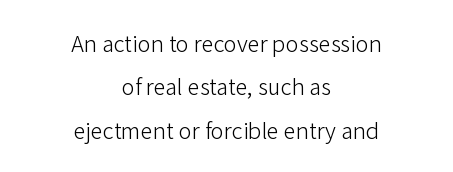
In terms of letterspacing, this is plain default setting. Is there any slant? The stems are plumb. Rows of type keep a wide berth in the vertical direction. A clean baseline with only descenders dipping below it. Is the stroke heavy? The answer is a plain regular-or-lighter. Line starts and ends both wander, symmetrically.
